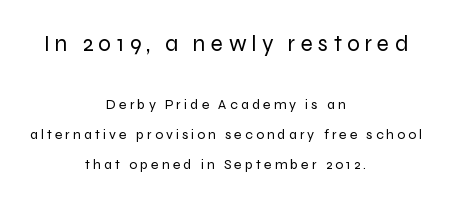
On a weight scale, this lands at 450 or below. The letters stand straight up with perfectly vertical stems. The first block has been scaled up relative to the second. One glance says open: line gaps are wider than usual. Any mark beneath the type? The region is blank. Tracking value appears strongly positive — letters spread wide.
